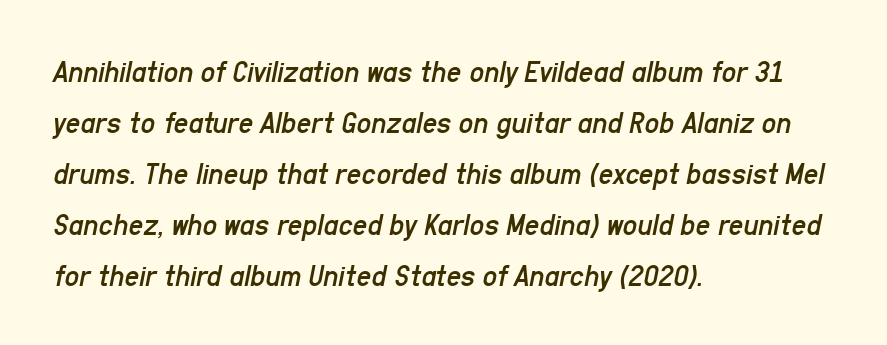
Q: Is the text bold? A: No.
Q: Is the text italic (slanted)? A: Yes, it leans right by about 11 degrees.
Q: Is the text underlined? A: No.
Q: How is the paragraph aligned? A: Left-aligned.
Q: Is the spacing between letters normal or unusually wide? A: Normal.
Q: Is the spacing between lines tight, normal or loose? A: Normal.
Q: Width (condensed, normal, or wide)? A: Condensed.
Q: Stroke contrast? A: Low.
Q: x-height? A: Medium.
Q: Monospaced? A: No.
